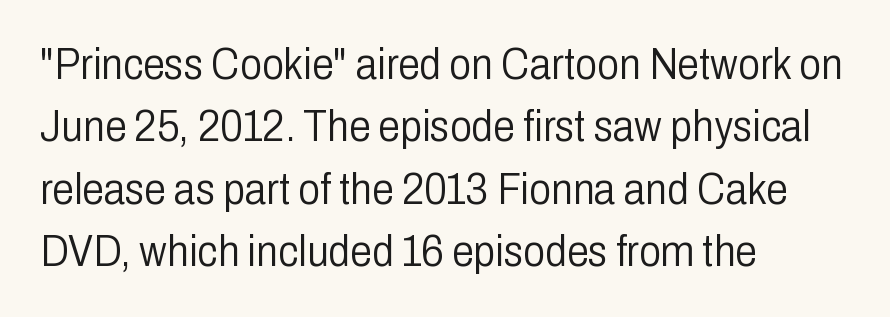
{"serif": "no", "italic": "no", "bold": "no", "weight": "light", "width": "condensed", "stroke_contrast": "low", "x_height": "medium", "monospaced": "no", "underline": "no", "align": "left", "line_spacing": "normal", "line_spacing_ratio": 1.42, "letter_spacing": "normal", "letter_spacing_em": 0.0, "glyph_px": 44}
